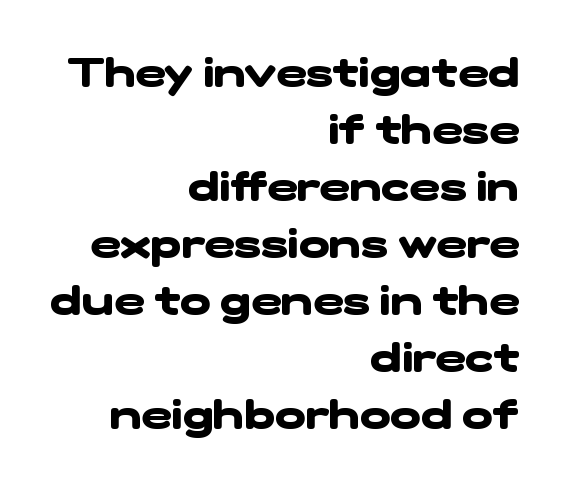
{"serif": "no", "bold": "yes", "weight": "heavy", "width": "wide", "stroke_contrast": "low", "x_height": "medium", "monospaced": "no", "underline": "no", "align": "right", "line_spacing": "normal", "line_spacing_ratio": 1.39, "letter_spacing": "normal", "letter_spacing_em": 0.0, "glyph_px": 41}
